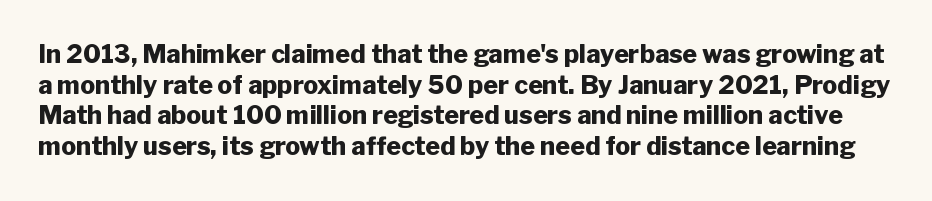
{"italic": "no", "bold": "yes", "underline": "no", "line_spacing_ratio": 1.23, "letter_spacing": "normal", "letter_spacing_em": 0.0, "glyph_px": 25}
